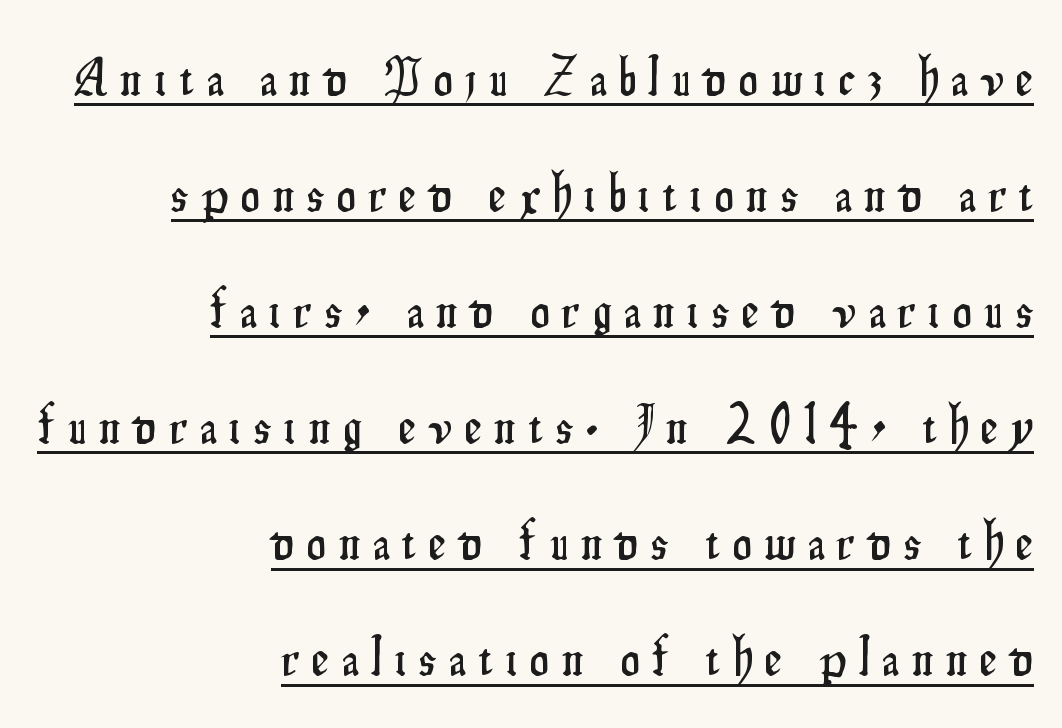
Reading down the column, the eye jumps a long way to each next line. Ascenders rise straight up at ninety degrees. Is this a sans? Yes — the strokes have no serifs. You could not count columns in this text — the font is proportionally spaced.
